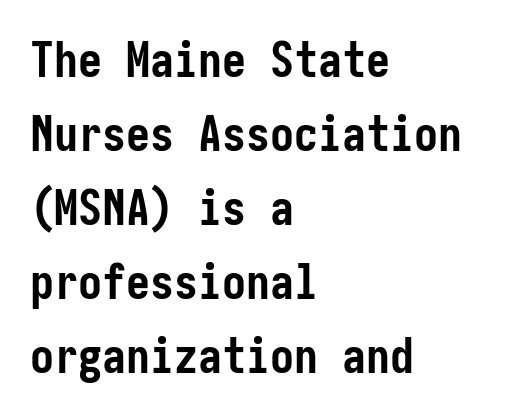
Q: Is the text bold? A: Yes.
Q: Is the text italic (slanted)? A: No, it is upright.
Q: Is the typeface a serif or a sans-serif typeface? A: Sans-serif.
Q: Is the text underlined? A: No.
Q: How is the paragraph aligned? A: Left-aligned.
Q: Is the spacing between letters normal or unusually wide? A: Normal.
Q: Is the spacing between lines tight, normal or loose? A: Normal.
Q: Width (condensed, normal, or wide)? A: Condensed.
Q: Stroke contrast? A: Low.
Q: x-height? A: Medium.
